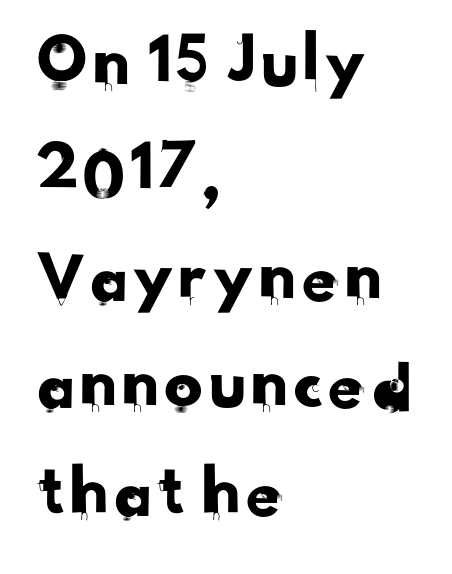
A sans-serif font was chosen for this passage. The lines are quadded left. Vertical spacing — default. The specimen omits any rule beneath the text block's lines. Letter spacing: default.
